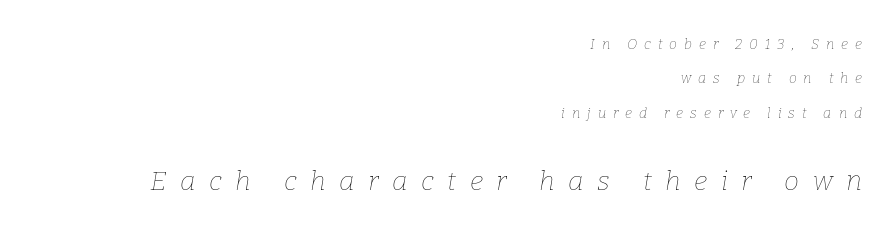
The image shows 27 px text type, italic (leaning right); set right-aligned, loose line spacing (2.46x), unusually wide letter spacing (+0.5 em), not underlined; the second (bottom) block is 1.93x larger.
